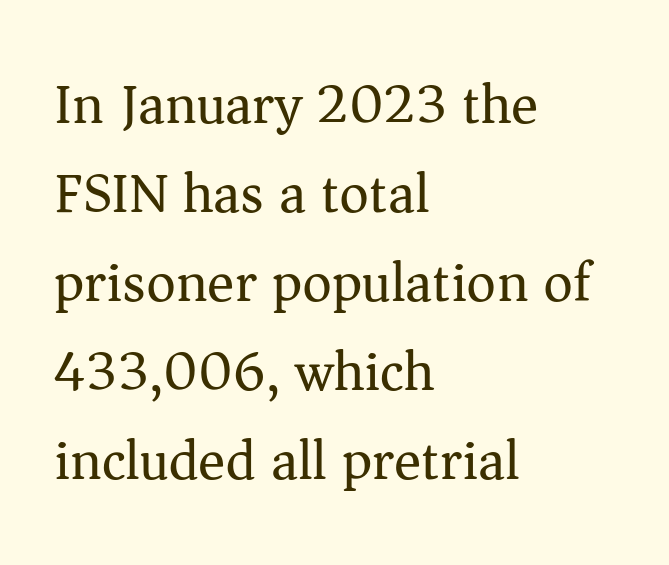
{"serif": "yes", "italic": "no", "bold": "no", "weight": "regular", "width": "normal", "stroke_contrast": "medium", "x_height": "medium", "monospaced": "no", "underline": "no", "align": "left", "line_spacing": "normal", "line_spacing_ratio": 1.56, "letter_spacing": "normal", "letter_spacing_em": 0.0, "glyph_px": 57}
